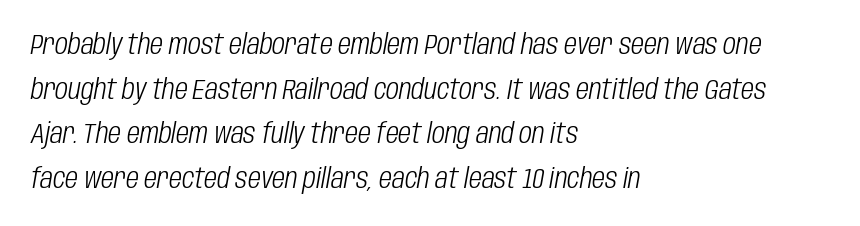
{"italic": "yes", "lean": "right", "slant_degrees": 10, "bold": "no", "weight": "light", "width": "condensed", "stroke_contrast": "low", "x_height": "large", "monospaced": "no", "underline": "no", "align": "left", "line_spacing": "normal", "line_spacing_ratio": 1.59, "letter_spacing": "normal", "letter_spacing_em": 0.0, "glyph_px": 28}
